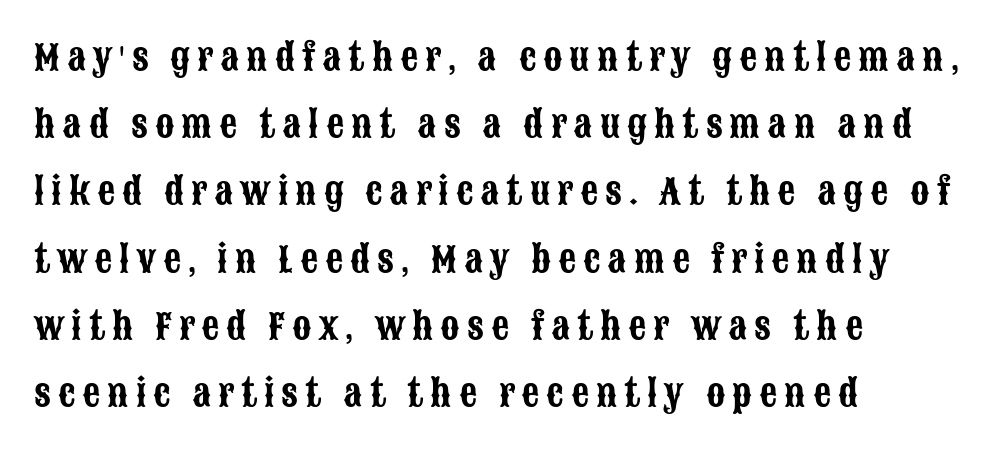
The image shows 35 px condensed sans-serif type, upright; set left-aligned, loose line spacing (1.92x), unusually wide letter spacing (+0.2 em), not underlined; low stroke contrast and a large x-height.
